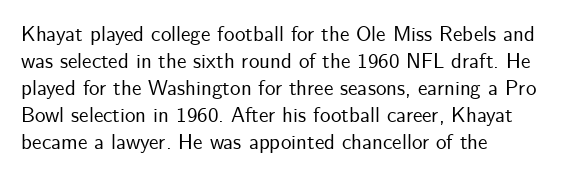
No word sits above an underline. Rendered with straight, roman letterforms. A typesetter would call this leading conventional body-copy spacing. Nothing unusual about the tracking: characters are spaced as the font intends. Line starts are locked; line ends wander.
